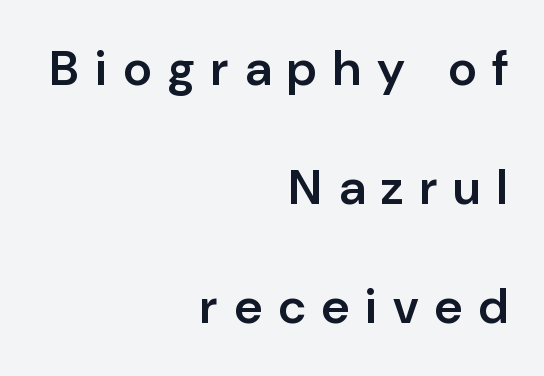
Semibold letterforms, between regular and bold. Summary of vertical rhythm: relaxed, with wide interline spacing. Plain, unruled lines of type. Reading down the block, your eye finds every line finishing at a fixed right position. Type style note: lacks serifs. The letters advance in unequal steps, a hallmark of proportional type.
